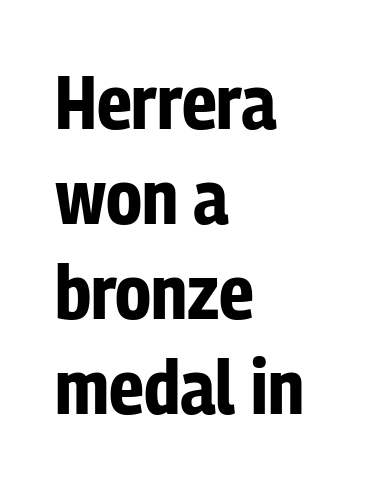
The image shows 76 px bold, condensed sans-serif type, upright; set left-aligned, normal line spacing (1.25x), normal letter spacing, not underlined; low stroke contrast and a medium x-height.
